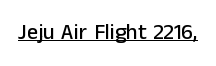
The image shows 22 px text type, upright; set normal letter spacing, underlined.
